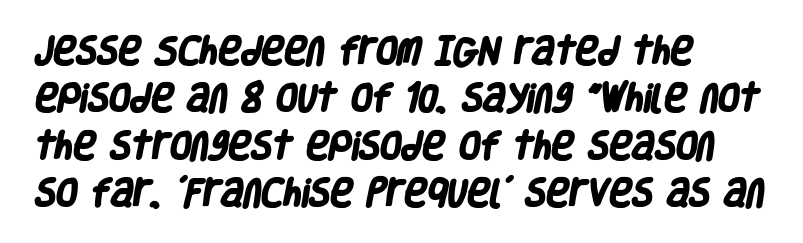
{"serif": "no", "bold": "yes", "weight": "heavy", "width": "condensed", "stroke_contrast": "low", "x_height": "large", "monospaced": "no", "underline": "no", "align": "left", "line_spacing": "normal", "line_spacing_ratio": 1.53, "letter_spacing": "normal", "letter_spacing_em": 0.0, "glyph_px": 31}
